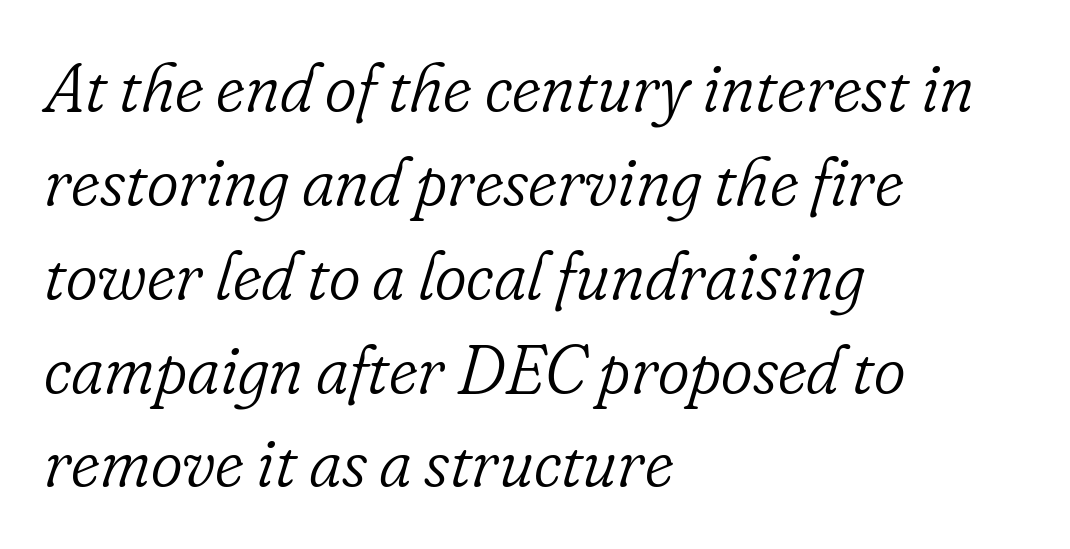
Q: Is the text bold? A: No.
Q: Is the text italic (slanted)? A: Yes, it leans right by about 16 degrees.
Q: Is the typeface a serif or a sans-serif typeface? A: Serif.
Q: Is the text underlined? A: No.
Q: How is the paragraph aligned? A: Left-aligned.
Q: Is the spacing between letters normal or unusually wide? A: Normal.
Q: Is the spacing between lines tight, normal or loose? A: Normal.
Q: Width (condensed, normal, or wide)? A: Normal.
Q: Stroke contrast? A: Low.
Q: x-height? A: Small.
Q: Monospaced? A: No.
